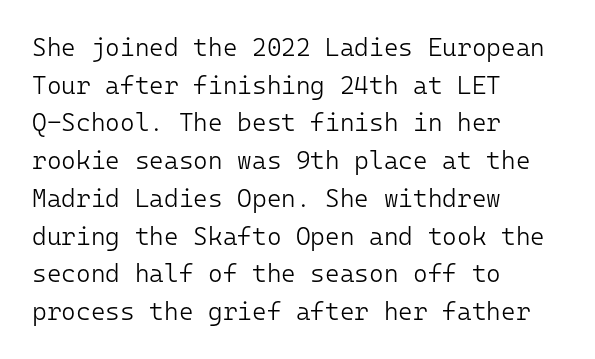
The face used here is rendered with its standard letterfit. Just letters on the line, the space beneath them empty. Caption: face not bold, strokes unweighted. Line spacing here is normal.
